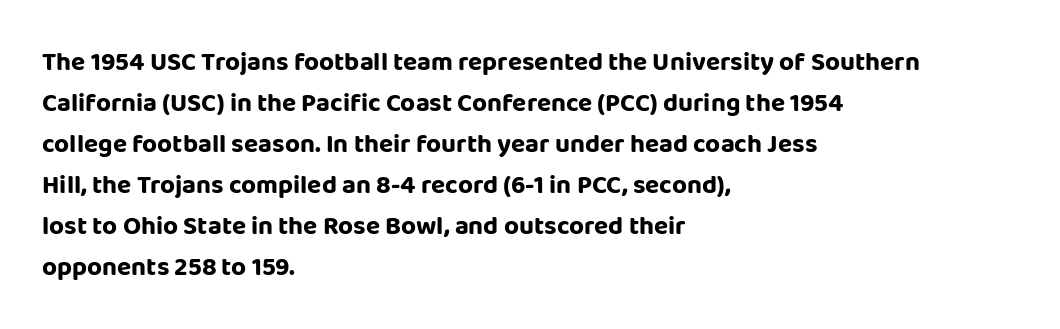
{"italic": "no", "bold": "yes", "underline": "no", "align": "left", "line_spacing": "normal", "line_spacing_ratio": 1.58, "letter_spacing": "normal", "letter_spacing_em": 0.0, "glyph_px": 26}
